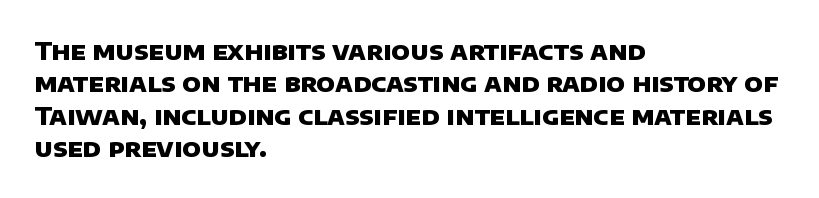
The image shows 25 px bold type; set left-aligned, normal line spacing (1.3x), normal letter spacing, not underlined.
